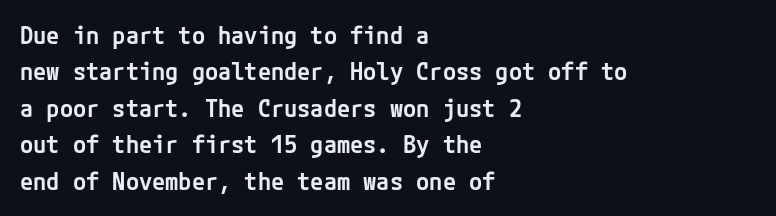
These lines keep a tight, regular rhythm from letter to letter. The foot of each line stays bare and open. The rag falls on the right side of this text block. The designer left line spacing at the default.
